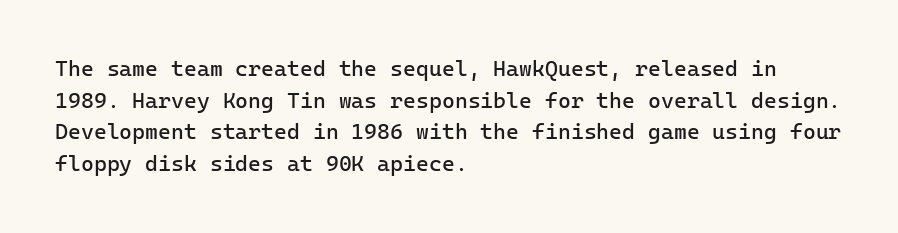
{"italic": "no", "bold": "no", "underline": "no", "align": "left", "line_spacing": "normal", "line_spacing_ratio": 1.44, "letter_spacing": "normal", "letter_spacing_em": 0.0, "glyph_px": 22}
